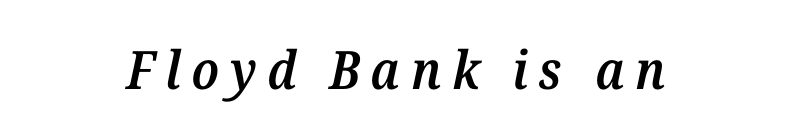
{"serif": "yes", "italic": "yes", "lean": "right", "slant_degrees": 12, "bold": "semi", "weight": "semibold", "width": "normal", "stroke_contrast": "medium", "x_height": "medium", "monospaced": "no", "underline": "no", "align": "center", "letter_spacing": "wide", "letter_spacing_em": 0.2, "glyph_px": 53}
